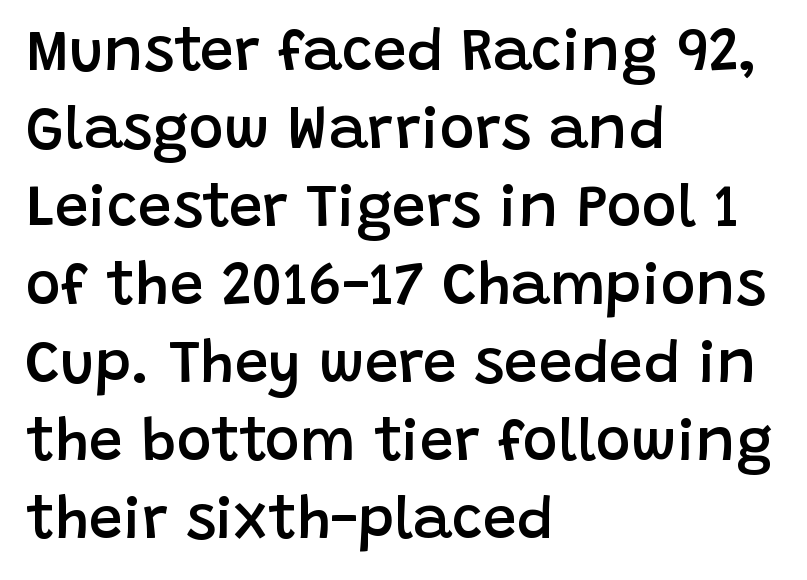
Q: Is the text bold? A: Semi-bold.
Q: Is the text italic (slanted)? A: No, it is upright.
Q: Is the typeface a serif or a sans-serif typeface? A: Sans-serif.
Q: Is the text underlined? A: No.
Q: How is the paragraph aligned? A: Left-aligned.
Q: Is the spacing between letters normal or unusually wide? A: Normal.
Q: Is the spacing between lines tight, normal or loose? A: Normal.
Q: Width (condensed, normal, or wide)? A: Normal.
Q: Stroke contrast? A: Low.
Q: x-height? A: Large.
Q: Monospaced? A: No.
